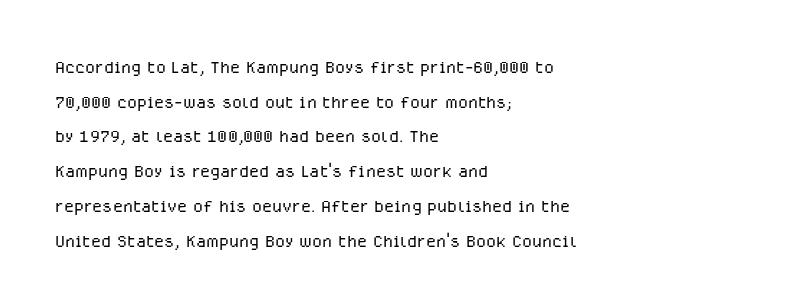
{"italic": "no", "bold": "no", "underline": "no", "align": "left", "line_spacing": "normal", "line_spacing_ratio": 1.51, "letter_spacing": "normal", "letter_spacing_em": 0.0, "glyph_px": 23}
